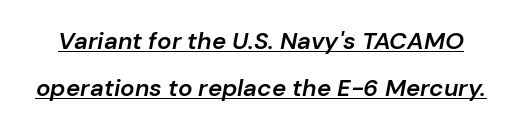
The image shows 24 px text type, italic (leaning right); set loose line spacing (1.96x), normal letter spacing, underlined.
